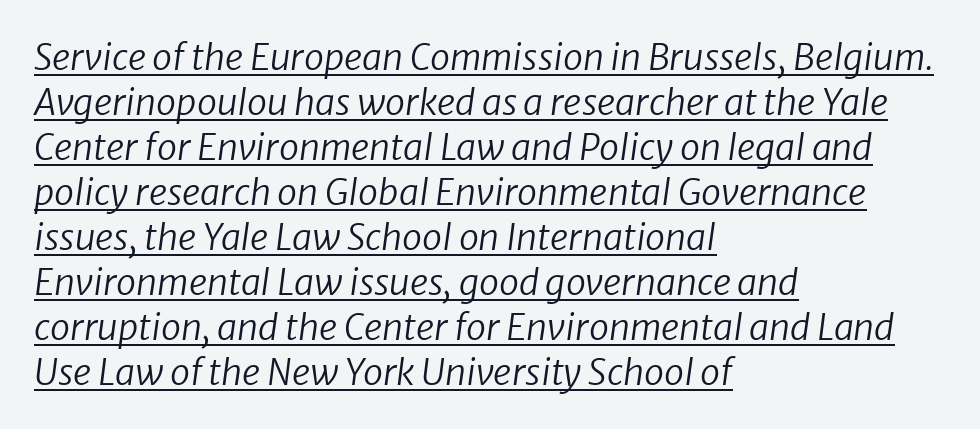
No chunkiness to these letters — they're not bold. What stands out about the letter spacing? Nothing — it is the standard amount. A typesetter would label this face a sans. Horizontal bands of white between lines are of average thickness. The typesetter has applied underlining to the passage shown.
